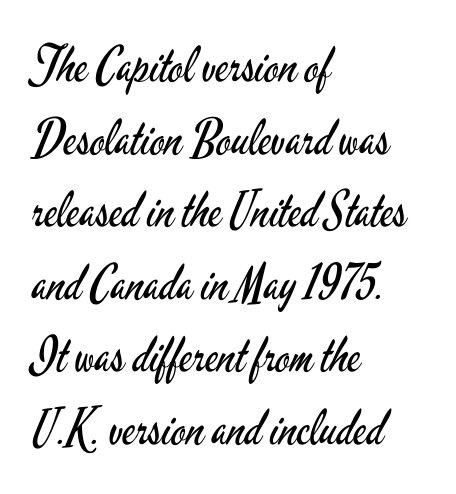
Q: Is the text bold? A: No.
Q: Is the text italic (slanted)? A: Yes.
Q: Is the typeface a serif or a sans-serif typeface? A: Sans-serif.
Q: Is the text underlined? A: No.
Q: How is the paragraph aligned? A: Left-aligned.
Q: Is the spacing between letters normal or unusually wide? A: Normal.
Q: Is the spacing between lines tight, normal or loose? A: Normal.
Q: Width (condensed, normal, or wide)? A: Condensed.
Q: Stroke contrast? A: Low.
Q: x-height? A: Small.
Q: Monospaced? A: No.
